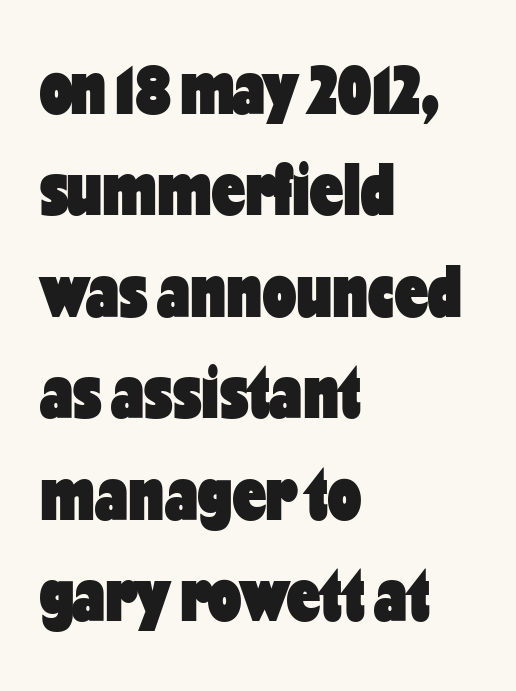
Q: Is the text bold? A: Yes.
Q: Is the text italic (slanted)? A: No, it is upright.
Q: Is the typeface a serif or a sans-serif typeface? A: Sans-serif.
Q: Is the text underlined? A: No.
Q: How is the paragraph aligned? A: Left-aligned.
Q: Is the spacing between letters normal or unusually wide? A: Normal.
Q: Is the spacing between lines tight, normal or loose? A: Normal.
Q: Width (condensed, normal, or wide)? A: Condensed.
Q: Stroke contrast? A: Low.
Q: x-height? A: Medium.
Q: Monospaced? A: No.
